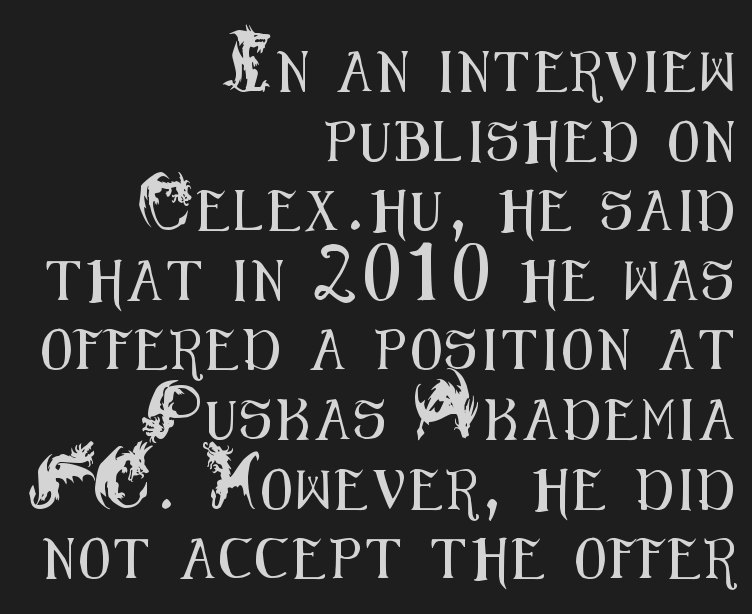
The image shows 40 px condensed sans-serif type, upright; set right-aligned, line spacing 1.74x, not underlined; medium stroke contrast and a small x-height.
